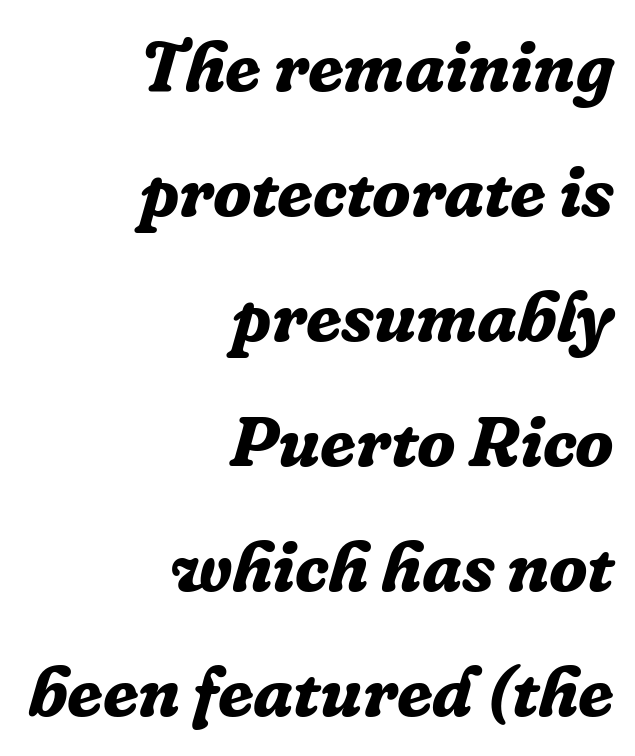
Q: Is the text bold? A: Yes.
Q: Is the text italic (slanted)? A: Yes, it leans right by about 16 degrees.
Q: Is the typeface a serif or a sans-serif typeface? A: Serif.
Q: Is the text underlined? A: No.
Q: How is the paragraph aligned? A: Right-aligned.
Q: Is the spacing between letters normal or unusually wide? A: Normal.
Q: Width (condensed, normal, or wide)? A: Normal.
Q: Stroke contrast? A: Low.
Q: x-height? A: Medium.
Q: Monospaced? A: No.
